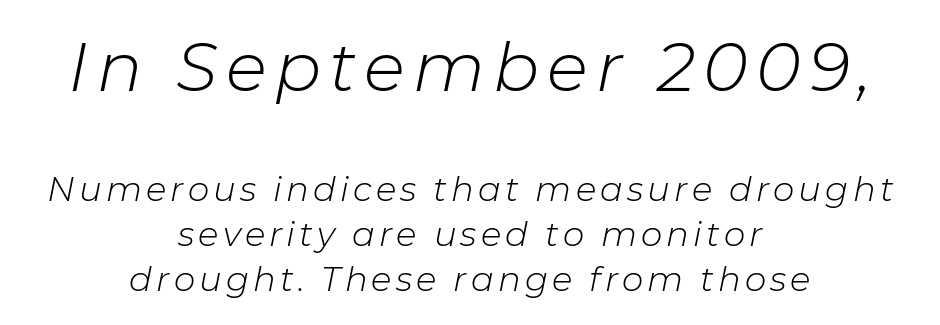
Anything drawn beneath the words? Only blank space. The face used here has a pronounced slope to its letters. The face used here is proportionally spaced, like ordinary book or web type. The strokes are not fattened; the text isn't bold. Compared with a flush-left layout, this one balances lines on the center instead. The space between consecutive lines is moderate.
